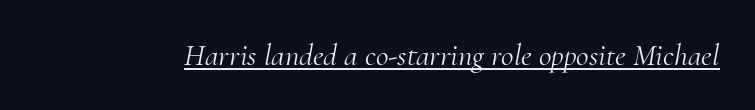
The image shows 31 px light serif type, italic (leaning right); set normal letter spacing, underlined; medium stroke contrast and a small x-height.
